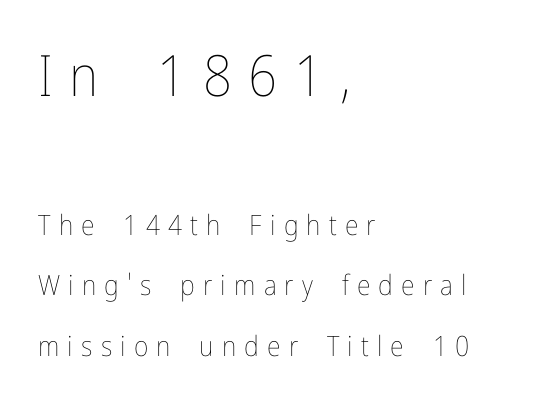
The image shows 57 px thin, condensed type, upright; set left-aligned, loose line spacing (2.15x), unusually wide letter spacing (+0.29 em), not underlined; the first (top) block is 2.04x larger; low stroke contrast and a medium x-height.
